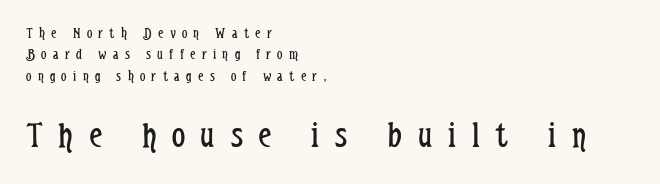
{"serif": "no", "italic": "no", "bold": "no", "weight": "regular", "width": "condensed", "stroke_contrast": "low", "x_height": "medium", "monospaced": "no", "underline": "no", "align": "left", "line_spacing": "normal", "line_spacing_ratio": 1.42, "letter_spacing": "wide", "letter_spacing_em": 0.43, "larger_block": "second", "size_ratio": 2.47, "glyph_px": 37}
